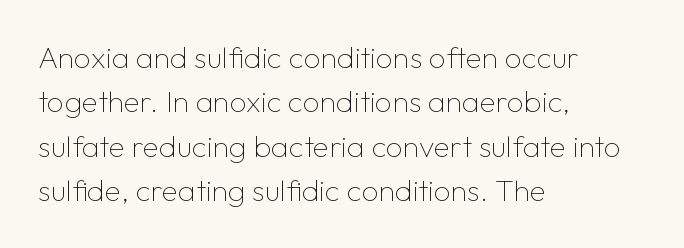
{"serif": "no", "italic": "no", "bold": "no", "weight": "thin", "width": "normal", "stroke_contrast": "low", "x_height": "medium", "monospaced": "no", "underline": "no", "align": "left", "line_spacing": "normal", "line_spacing_ratio": 1.48, "letter_spacing": "normal", "letter_spacing_em": 0.0, "glyph_px": 30}
